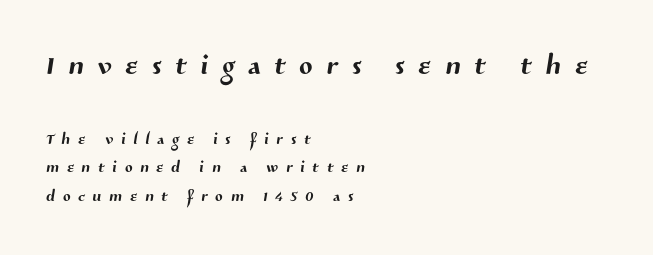
The image shows 39 px sans-serif type; set left-aligned, normal line spacing (1.3x), unusually wide letter spacing (+0.36 em), not underlined; the first (top) block is 1.77x larger; medium stroke contrast and a medium x-height.
